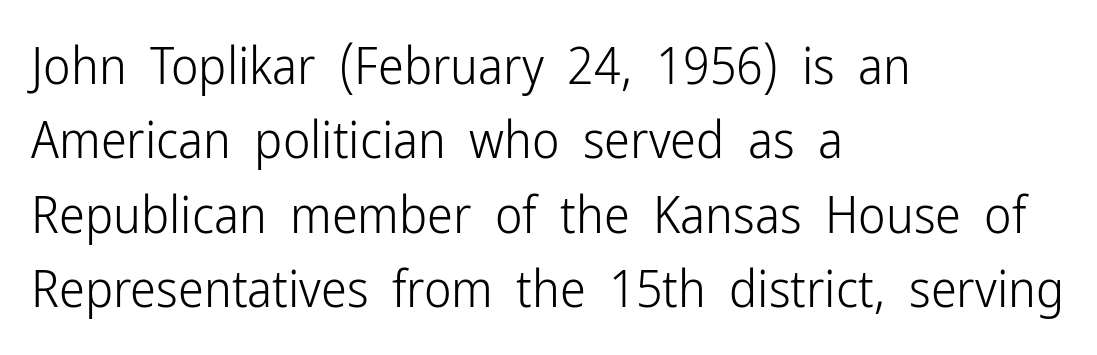
The image shows 52 px light, condensed sans-serif type, upright; set left-aligned, normal line spacing (1.43x), normal letter spacing, not underlined; low stroke contrast and a medium x-height.
